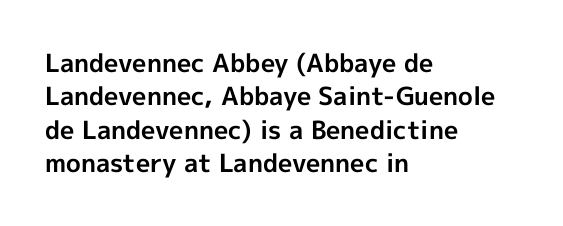
{"italic": "no", "bold": "yes", "underline": "no", "align": "left", "line_spacing": "normal", "line_spacing_ratio": 1.34, "letter_spacing": "normal", "letter_spacing_em": 0.0, "glyph_px": 25}
